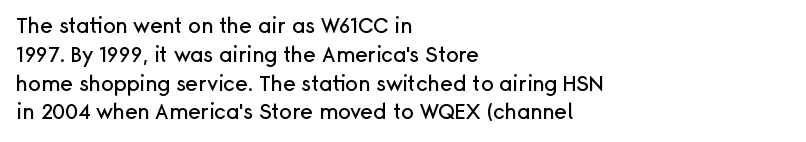
Q: Is the text italic (slanted)? A: No, it is upright.
Q: Is the text underlined? A: No.
Q: How is the paragraph aligned? A: Left-aligned.
Q: Is the spacing between letters normal or unusually wide? A: Normal.
Q: Is the spacing between lines tight, normal or loose? A: Normal.
